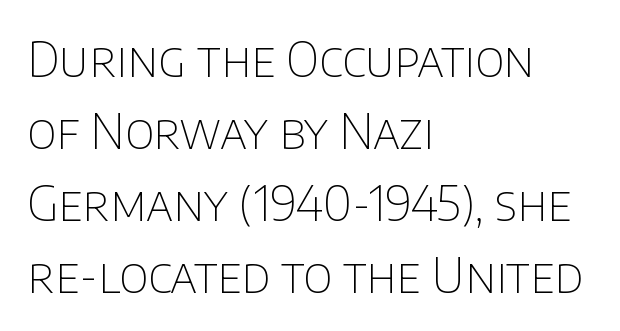
Q: Is the text bold? A: No.
Q: Is the text italic (slanted)? A: No, it is upright.
Q: Is the typeface a serif or a sans-serif typeface? A: Sans-serif.
Q: Is the text underlined? A: No.
Q: How is the paragraph aligned? A: Left-aligned.
Q: Is the spacing between letters normal or unusually wide? A: Normal.
Q: Is the spacing between lines tight, normal or loose? A: Normal.
Q: Width (condensed, normal, or wide)? A: Normal.
Q: Stroke contrast? A: Low.
Q: x-height? A: Large.
Q: Monospaced? A: No.
